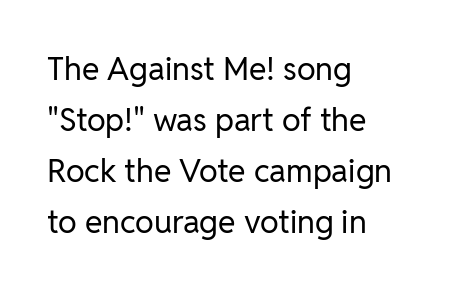
A bare baseline throughout the passage. The glyphs in this specimen are sans serif. The font sits on the lighter half of the weight spectrum, regular included. Rendered with straight, roman letterforms. Character widths vary here, with narrow letters taking less room than wide ones.
